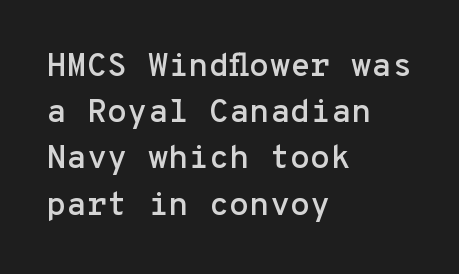
The image shows 33 px sans-serif type, upright, monospaced; set left-aligned, normal line spacing (1.4x), normal letter spacing, not underlined; low stroke contrast and a medium x-height.
